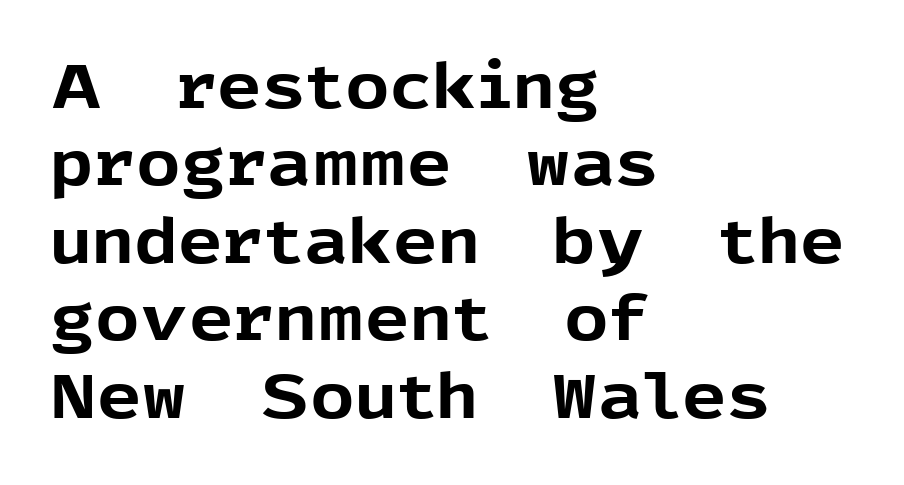
{"serif": "no", "italic": "no", "bold": "yes", "weight": "bold", "width": "normal", "x_height": "medium", "monospaced": "no", "underline": "no", "align": "left", "line_spacing": "normal", "line_spacing_ratio": 1.25, "letter_spacing": "normal", "letter_spacing_em": 0.0, "glyph_px": 62}
